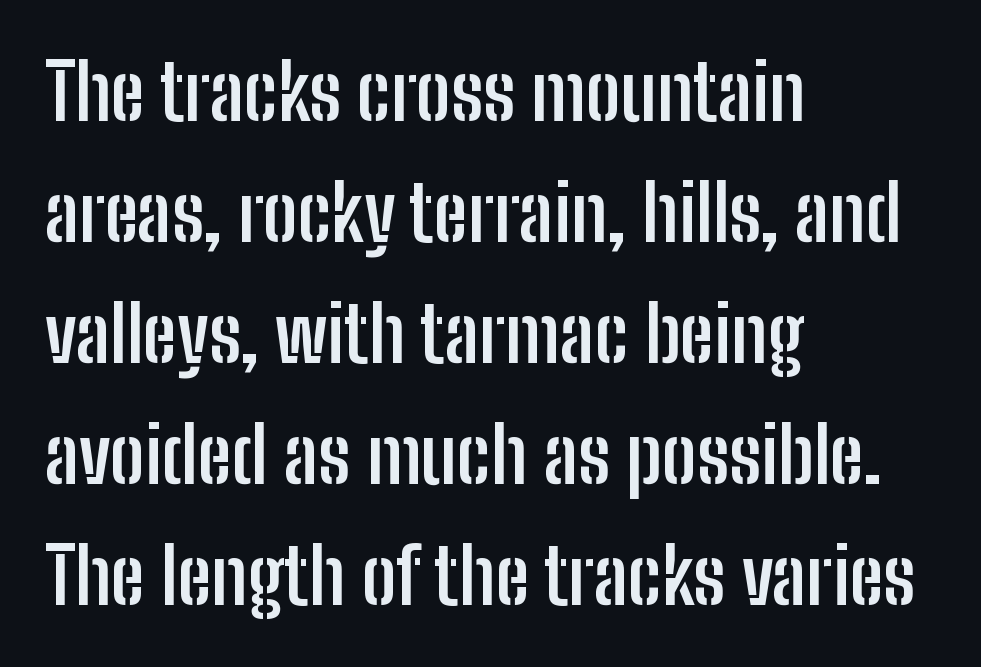
Rows of type keep a routine distance in the vertical direction. A full-strength bold gives these letters their thick strokes. The letters advance in unequal steps, a hallmark of proportional type. In CSS terms this would be text-align: left. The lettering stays uniformly vertical, giving the passage a roman look.
